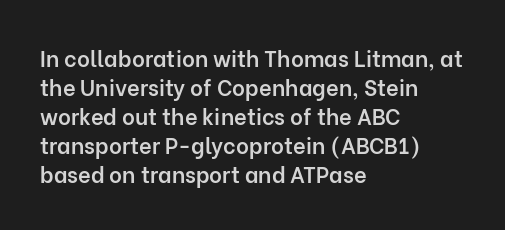
Q: Is the text bold? A: Semi-bold.
Q: Is the text italic (slanted)? A: No, it is upright.
Q: Is the text underlined? A: No.
Q: How is the paragraph aligned? A: Left-aligned.
Q: Is the spacing between letters normal or unusually wide? A: Normal.
Q: Is the spacing between lines tight, normal or loose? A: Normal.
